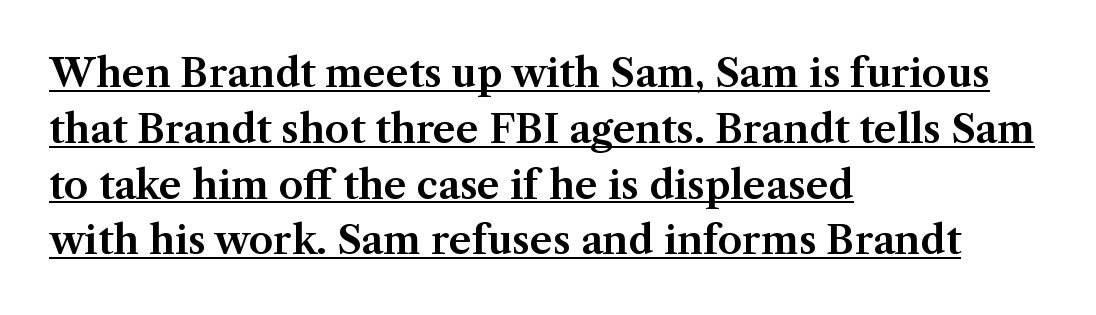
This sample uses a serif face. The lettering stays uniformly vertical, giving the passage a roman look. Here the designer chose a conventional face with non-uniform glyph widths. Glyph-to-glyph distance matches everyday printed text. Emphasis is given by a line drawn under the lettering. The ragged edge is on the right, which tells us the setting is flush left.
